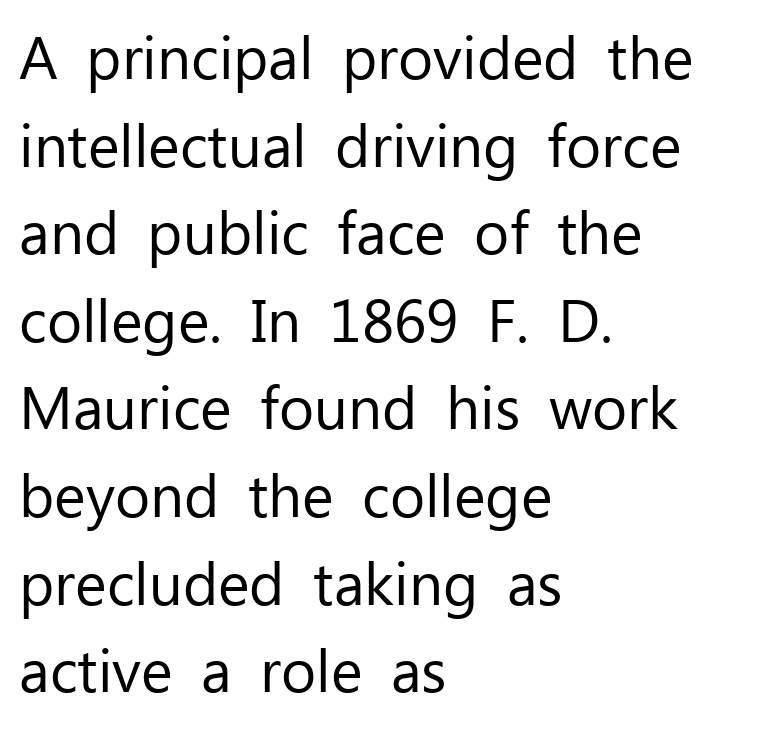
The image shows 60 px regular-weight sans-serif type, upright; set left-aligned, normal line spacing (1.46x), normal letter spacing, not underlined; low stroke contrast and a medium x-height.
